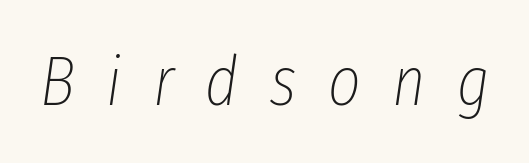
Q: Is the text bold? A: No.
Q: Is the text italic (slanted)? A: Yes, it leans right by about 8 degrees.
Q: Is the text underlined? A: No.
Q: Is the spacing between letters normal or unusually wide? A: Unusually wide.
Q: Width (condensed, normal, or wide)? A: Condensed.
Q: Stroke contrast? A: Low.
Q: x-height? A: Medium.
Q: Monospaced? A: No.
